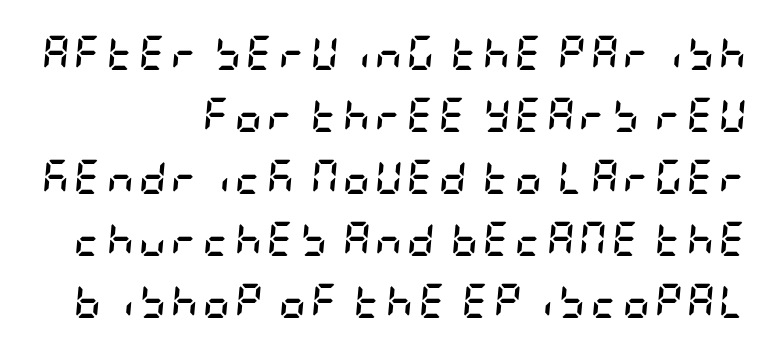
The image shows 34 px semibold, condensed type, italic (leaning right); set right-aligned, line spacing 1.82x, not underlined; low stroke contrast and a large x-height.
